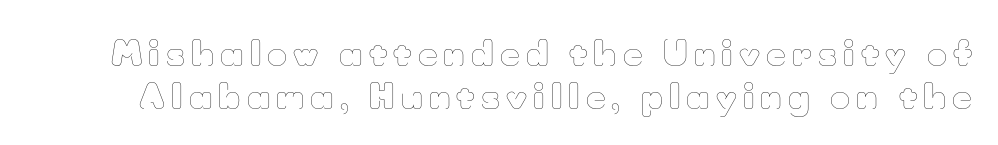
The image shows 34 px thin type, upright; set normal line spacing (1.26x), not underlined; low stroke contrast and a small x-height.
